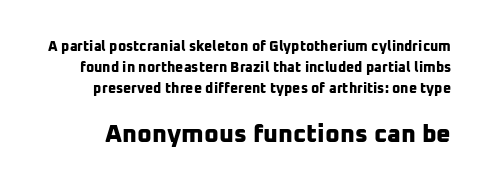
Q: Is the text bold? A: Yes.
Q: Is the text underlined? A: No.
Q: Is the spacing between letters normal or unusually wide? A: Normal.
Q: Is the spacing between lines tight, normal or loose? A: Normal.
Q: Which block of text is set in a larger size, the first (top) or the second (bottom)? A: The second (bottom) one.
